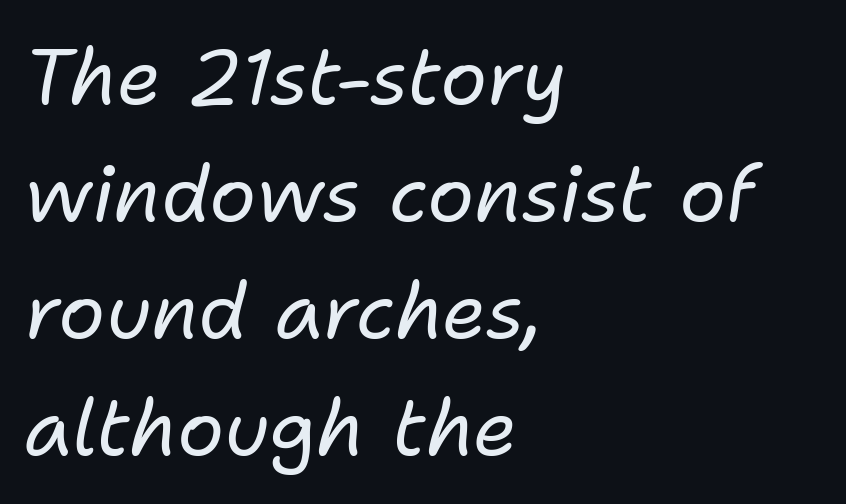
The image shows 78 px regular-weight type, italic (leaning right); set left-aligned, normal line spacing (1.5x), normal letter spacing, not underlined; low stroke contrast and a medium x-height.
